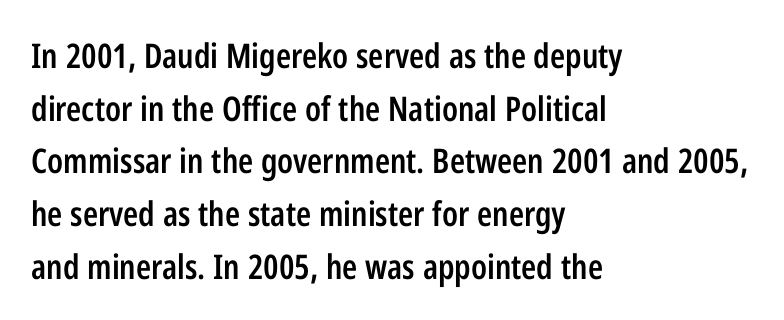
Q: Is the text bold? A: Semi-bold.
Q: Is the text italic (slanted)? A: No, it is upright.
Q: Is the typeface a serif or a sans-serif typeface? A: Sans-serif.
Q: Is the text underlined? A: No.
Q: How is the paragraph aligned? A: Left-aligned.
Q: Is the spacing between letters normal or unusually wide? A: Normal.
Q: Is the spacing between lines tight, normal or loose? A: Normal.
Q: Width (condensed, normal, or wide)? A: Condensed.
Q: Stroke contrast? A: Low.
Q: x-height? A: Medium.
Q: Monospaced? A: No.
